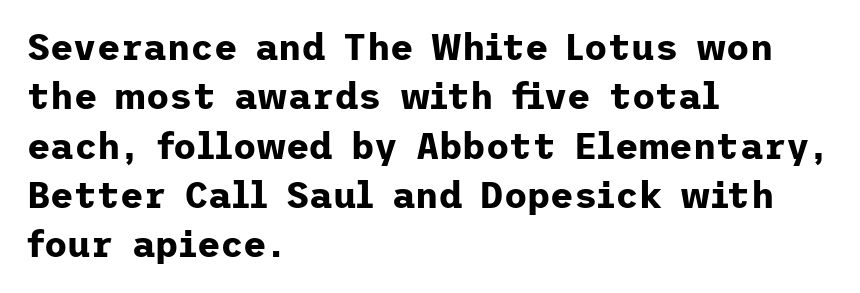
Q: Is the text bold? A: Yes.
Q: Is the text italic (slanted)? A: No, it is upright.
Q: Is the typeface a serif or a sans-serif typeface? A: Sans-serif.
Q: Is the text underlined? A: No.
Q: How is the paragraph aligned? A: Left-aligned.
Q: Is the spacing between letters normal or unusually wide? A: Normal.
Q: Is the spacing between lines tight, normal or loose? A: Normal.
Q: Width (condensed, normal, or wide)? A: Normal.
Q: Stroke contrast? A: Low.
Q: x-height? A: Medium.
